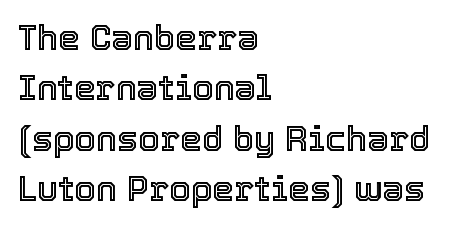
{"italic": "no", "width": "normal", "x_height": "medium", "monospaced": "no", "underline": "no", "align": "left", "line_spacing": "normal", "line_spacing_ratio": 1.44, "letter_spacing": "normal", "letter_spacing_em": 0.0, "glyph_px": 35}
